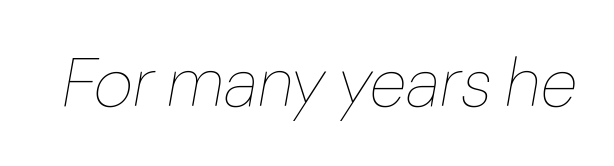
{"italic": "yes", "lean": "right", "slant_degrees": 10, "bold": "no", "weight": "thin", "width": "normal", "stroke_contrast": "low", "x_height": "medium", "monospaced": "no", "underline": "no", "letter_spacing": "normal", "letter_spacing_em": 0.0, "glyph_px": 68}
